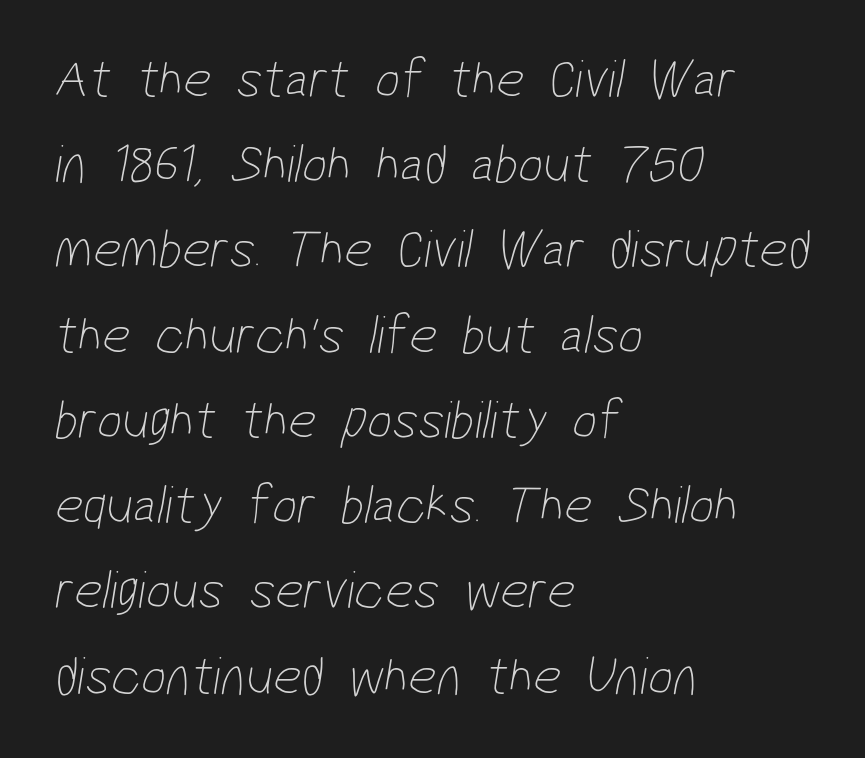
In terms of letterform style, serifs are entirely absent. These lines stack with their left ends in a neat column. Think of a printed novel: that variable character pitch is what you see here. If you measured baseline to baseline, you'd find a middling distance.
